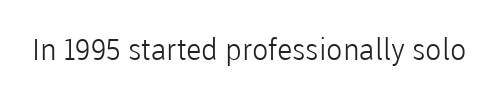
You can tell it's not italic because the verticals are truly vertical. Descender tails drop into unmarked territory. This is sans-serif lettering, the kind often seen on screens and signage. The passage shown is typed in a proportional face where columns would drift. Bold? No — there's no thickening of the strokes.
